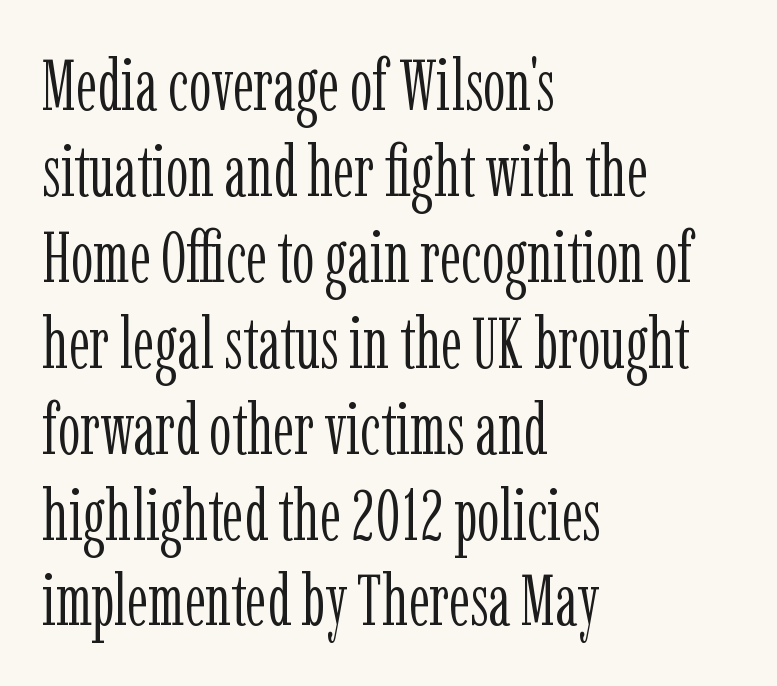
The image shows 71 px light, condensed serif type, upright; set left-aligned, line spacing 1.21x, normal letter spacing, not underlined; low stroke contrast and a medium x-height.
